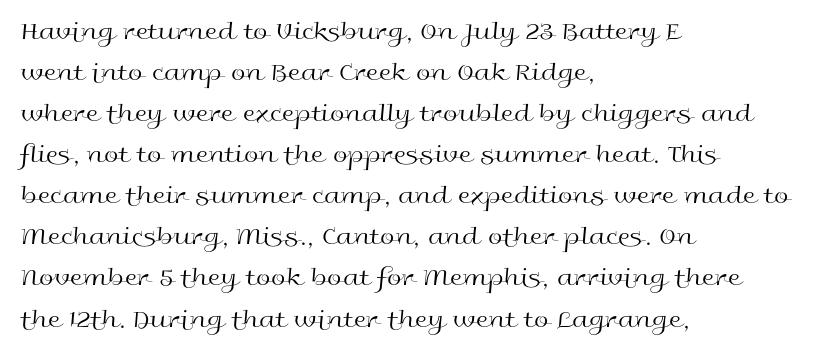
The words here are not underlined. Unbolded letterforms with no extra heft. Quick note: interline space is typical. These lines stack with their left ends in a neat column. Ordinary non-slanted type is in use. Here the glyphs are tracked normally, forming tight word shapes.
